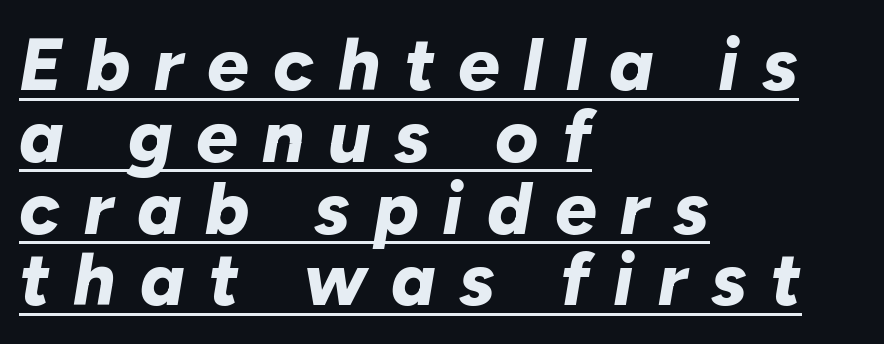
Q: Is the text bold? A: Yes.
Q: Is the text italic (slanted)? A: Yes, it leans right by about 10 degrees.
Q: Is the text underlined? A: Yes.
Q: How is the paragraph aligned? A: Left-aligned.
Q: Is the spacing between letters normal or unusually wide? A: Unusually wide.
Q: Is the spacing between lines tight, normal or loose? A: Tight.
Q: Width (condensed, normal, or wide)? A: Normal.
Q: Stroke contrast? A: Low.
Q: x-height? A: Medium.
Q: Monospaced? A: No.
